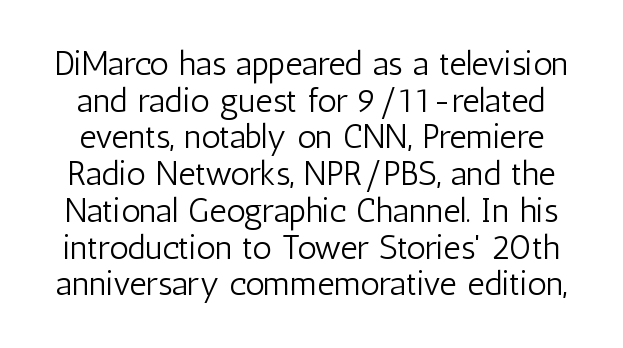
The image shows 34 px light, condensed sans-serif type, upright; set tight line spacing (1.08x), normal letter spacing, not underlined; low stroke contrast and a medium x-height.
